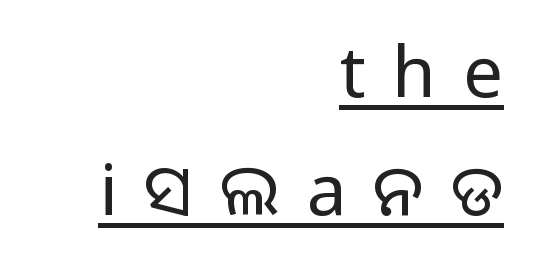
The lettering is marked with a stroke running underneath it. Heft: none added — not bold. Compared with a flush-left layout, this one pins lines to the opposite, right side. A typesetter would call this proportional, since set widths differ per character. Summary of vertical rhythm: regular, with standard interline spacing.
